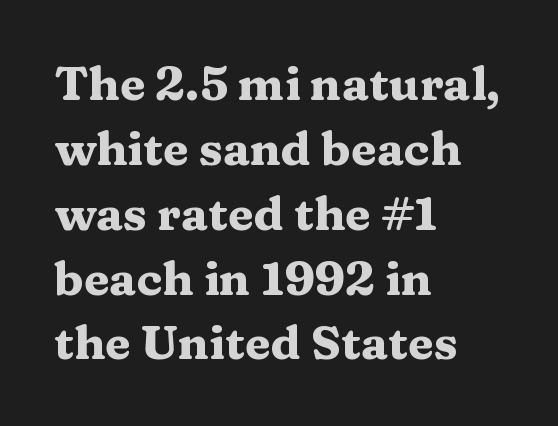
Q: Is the text bold? A: Yes.
Q: Is the text italic (slanted)? A: No, it is upright.
Q: Is the typeface a serif or a sans-serif typeface? A: Serif.
Q: Is the text underlined? A: No.
Q: How is the paragraph aligned? A: Left-aligned.
Q: Is the spacing between letters normal or unusually wide? A: Normal.
Q: Is the spacing between lines tight, normal or loose? A: Normal.
Q: Width (condensed, normal, or wide)? A: Wide.
Q: Stroke contrast? A: Medium.
Q: x-height? A: Medium.
Q: Monospaced? A: No.
